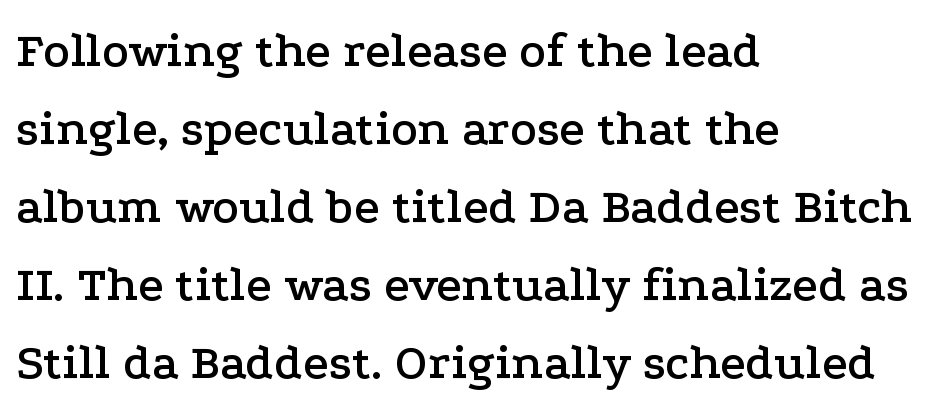
Reading down the block, your eye returns to a fixed left position each line. The lettering stays uniformly vertical, giving the passage a roman look. Descenders are the only things crossing below the line. Little horizontal feet cap the strokes, marking this as serif type. No extra tracking has been applied to these lines.
